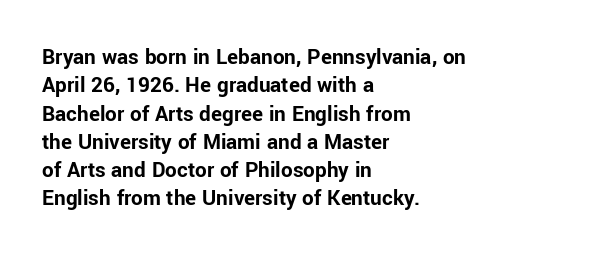
Q: Is the text bold? A: Yes.
Q: Is the text italic (slanted)? A: No, it is upright.
Q: Is the text underlined? A: No.
Q: How is the paragraph aligned? A: Left-aligned.
Q: Is the spacing between letters normal or unusually wide? A: Normal.
